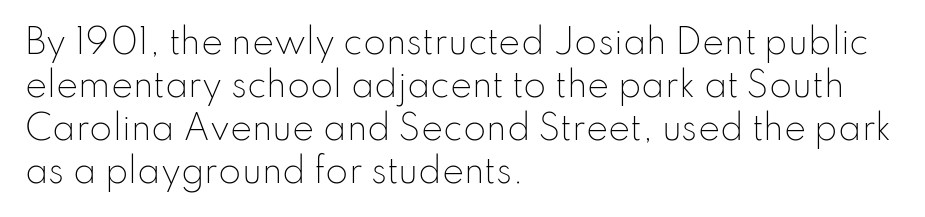
{"serif": "no", "italic": "no", "bold": "no", "weight": "light", "width": "normal", "stroke_contrast": "low", "x_height": "small", "monospaced": "no", "underline": "no", "align": "left", "line_spacing": "normal", "line_spacing_ratio": 1.3, "letter_spacing": "normal", "letter_spacing_em": 0.0, "glyph_px": 33}
